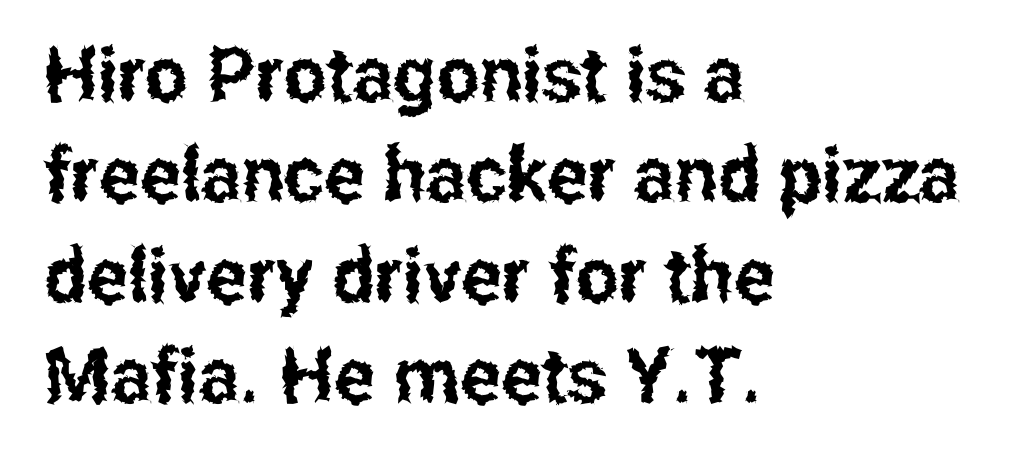
Q: Is the text italic (slanted)? A: No, it is upright.
Q: Is the typeface a serif or a sans-serif typeface? A: Sans-serif.
Q: Is the text underlined? A: No.
Q: How is the paragraph aligned? A: Left-aligned.
Q: Is the spacing between letters normal or unusually wide? A: Normal.
Q: Is the spacing between lines tight, normal or loose? A: Normal.
Q: Width (condensed, normal, or wide)? A: Condensed.
Q: Stroke contrast? A: Low.
Q: x-height? A: Medium.
Q: Monospaced? A: No.
